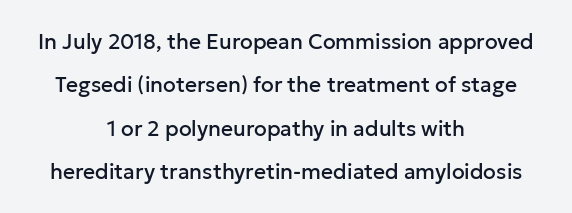
{"italic": "no", "underline": "no", "align": "center", "line_spacing": "loose", "line_spacing_ratio": 2.06, "letter_spacing": "normal", "letter_spacing_em": 0.0, "glyph_px": 21}
